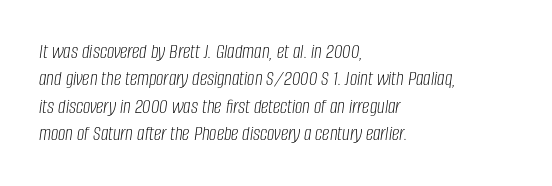
{"italic": "yes", "lean": "right", "slant_degrees": 8, "bold": "no", "underline": "no", "align": "left", "line_spacing": "normal", "line_spacing_ratio": 1.3, "letter_spacing": "normal", "letter_spacing_em": 0.0, "glyph_px": 21}
